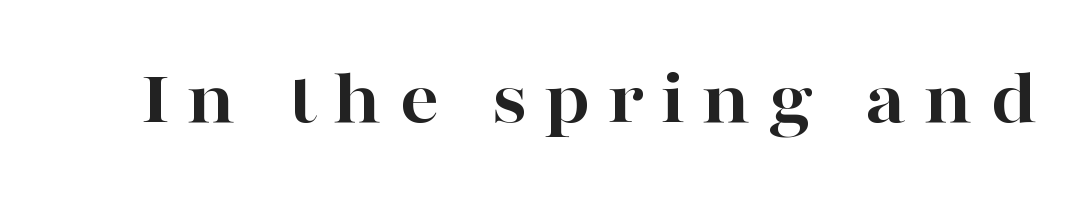
The image shows 78 px bold, wide serif type, upright; set unusually wide letter spacing (+0.22 em), not underlined; high stroke contrast and a medium x-height.
